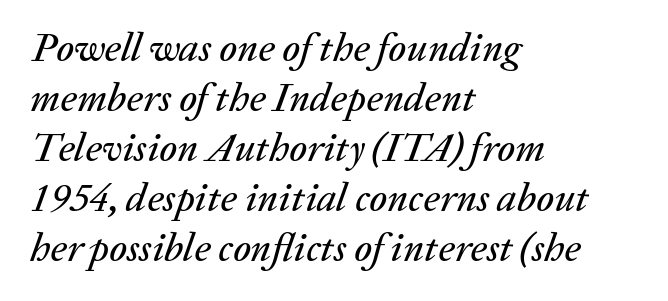
{"italic": "yes", "lean": "right", "slant_degrees": 20, "width": "normal", "stroke_contrast": "low", "x_height": "medium", "monospaced": "no", "underline": "no", "align": "left", "line_spacing": "normal", "line_spacing_ratio": 1.25, "letter_spacing": "normal", "letter_spacing_em": 0.0, "glyph_px": 40}
